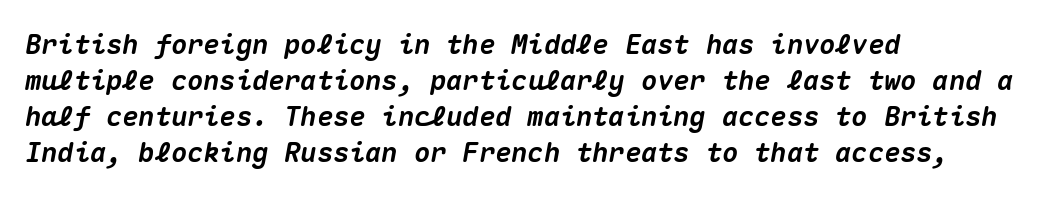
{"italic": "yes", "lean": "right", "slant_degrees": 10, "bold": "yes", "underline": "no", "align": "left", "line_spacing": "normal", "line_spacing_ratio": 1.33, "letter_spacing": "normal", "letter_spacing_em": 0.0, "glyph_px": 27}
